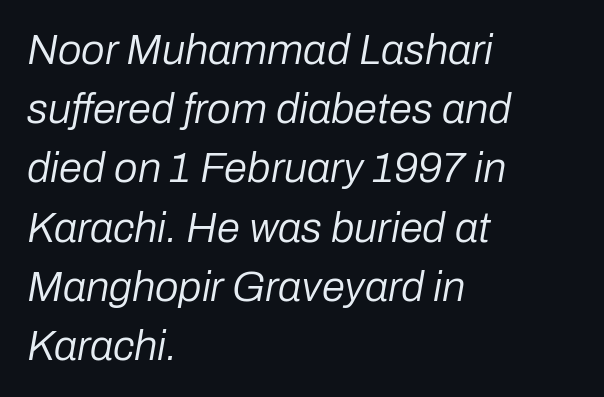
Q: Is the text bold? A: No.
Q: Is the text italic (slanted)? A: Yes, it leans right by about 10 degrees.
Q: Is the text underlined? A: No.
Q: How is the paragraph aligned? A: Left-aligned.
Q: Is the spacing between letters normal or unusually wide? A: Normal.
Q: Is the spacing between lines tight, normal or loose? A: Normal.
Q: Width (condensed, normal, or wide)? A: Normal.
Q: Stroke contrast? A: Low.
Q: x-height? A: Medium.
Q: Monospaced? A: No.
